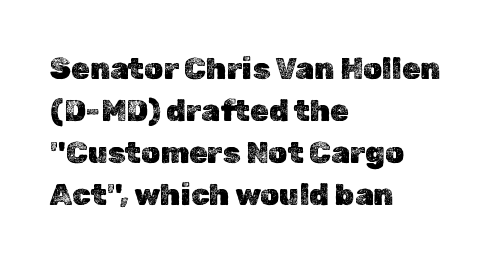
The image shows 30 px text type, upright; set left-aligned, normal line spacing (1.4x), normal letter spacing, not underlined; a medium x-height.
